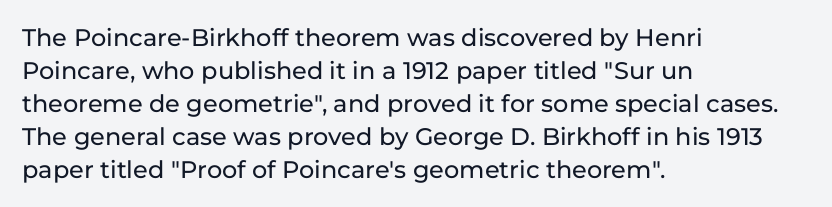
The image shows 24 px text type, upright; set left-aligned, normal line spacing (1.37x), normal letter spacing, not underlined.
